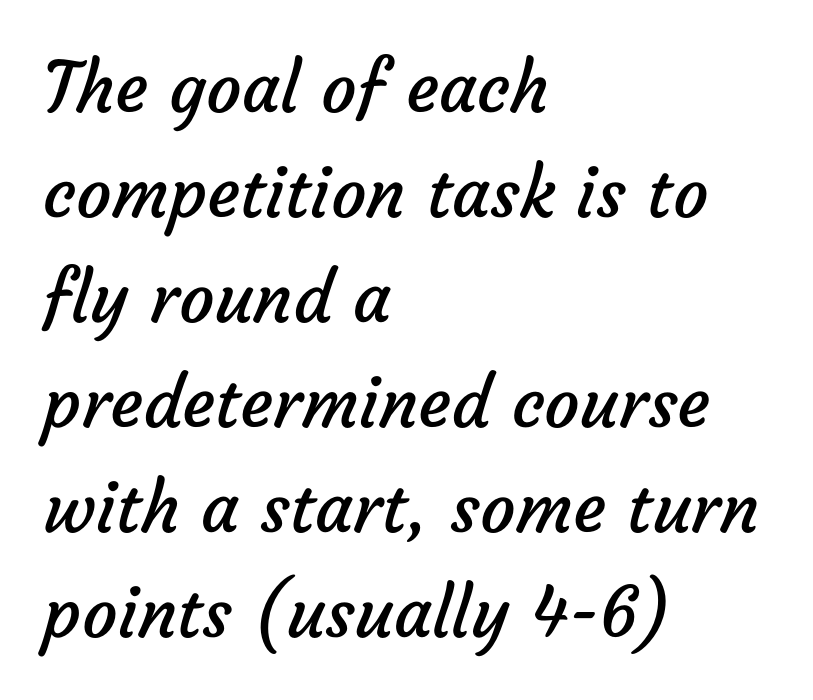
Q: Is the text bold? A: No.
Q: Is the typeface a serif or a sans-serif typeface? A: Sans-serif.
Q: Is the text underlined? A: No.
Q: How is the paragraph aligned? A: Left-aligned.
Q: Is the spacing between letters normal or unusually wide? A: Normal.
Q: Is the spacing between lines tight, normal or loose? A: Normal.
Q: Width (condensed, normal, or wide)? A: Normal.
Q: Stroke contrast? A: Low.
Q: x-height? A: Medium.
Q: Monospaced? A: No.
